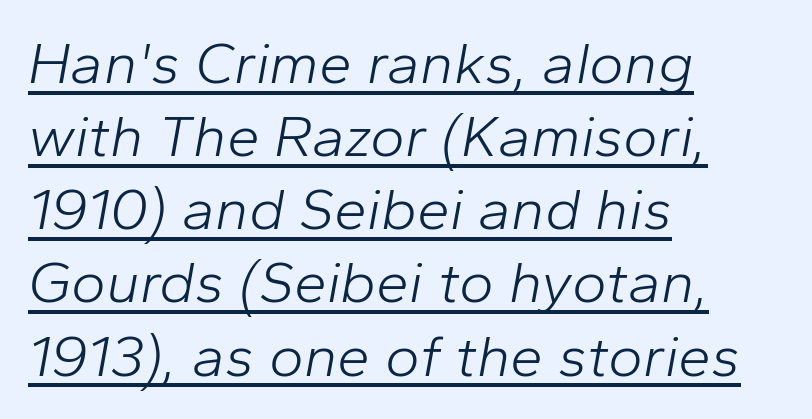
The image shows 59 px light type, italic (leaning right); set left-aligned, line spacing 1.24x, normal letter spacing, underlined; low stroke contrast and a medium x-height.
